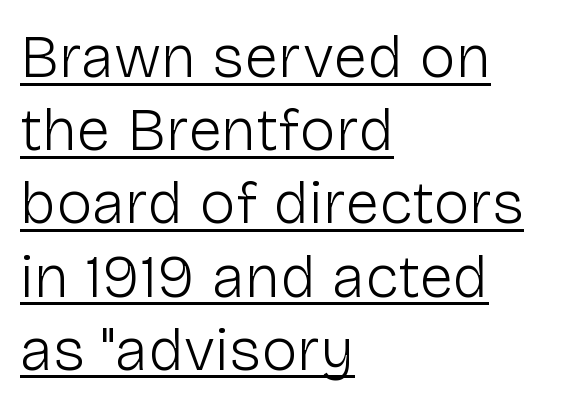
The image shows 61 px light sans-serif type, upright; set left-aligned, line spacing 1.2x, normal letter spacing, underlined; low stroke contrast and a medium x-height.
